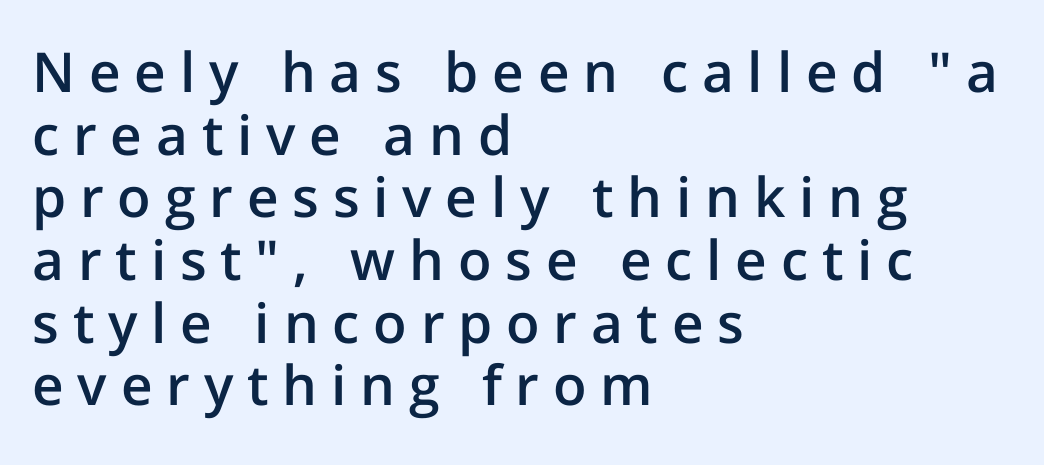
{"serif": "no", "italic": "no", "bold": "semi", "weight": "semibold", "width": "normal", "stroke_contrast": "low", "x_height": "medium", "monospaced": "no", "underline": "no", "align": "left", "line_spacing": "tight", "line_spacing_ratio": 1.14, "letter_spacing": "wide", "letter_spacing_em": 0.25, "glyph_px": 55}
